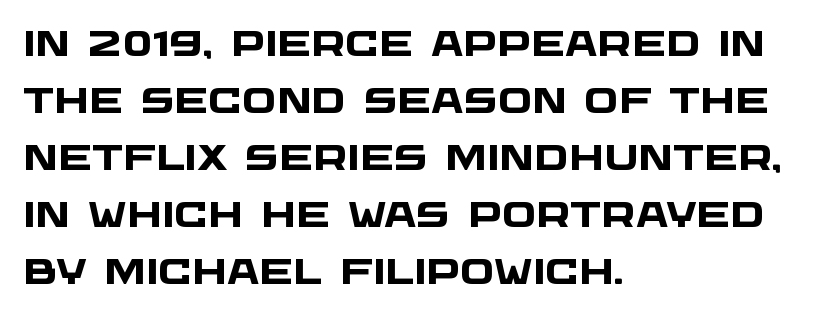
Q: Is the text bold? A: Yes.
Q: Is the typeface a serif or a sans-serif typeface? A: Sans-serif.
Q: Is the text underlined? A: No.
Q: How is the paragraph aligned? A: Left-aligned.
Q: Is the spacing between letters normal or unusually wide? A: Normal.
Q: Is the spacing between lines tight, normal or loose? A: Normal.
Q: Width (condensed, normal, or wide)? A: Wide.
Q: Stroke contrast? A: Low.
Q: x-height? A: Large.
Q: Monospaced? A: No.
